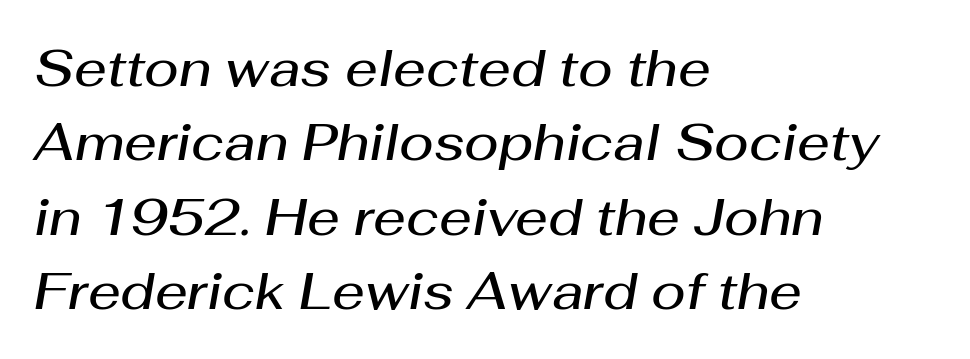
The image shows 51 px semibold type, italic (leaning right); set left-aligned, normal line spacing (1.46x), normal letter spacing, not underlined; medium stroke contrast and a medium x-height.
